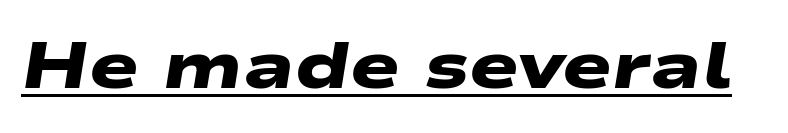
Default kerning and tracking; the words read as compact shapes. The passage shown is typed in a proportional face where columns would drift. Bold? Absolutely — the strokes are thick and heavy. Type style note: lacks serifs. The string is rendered with underlining switched on.
